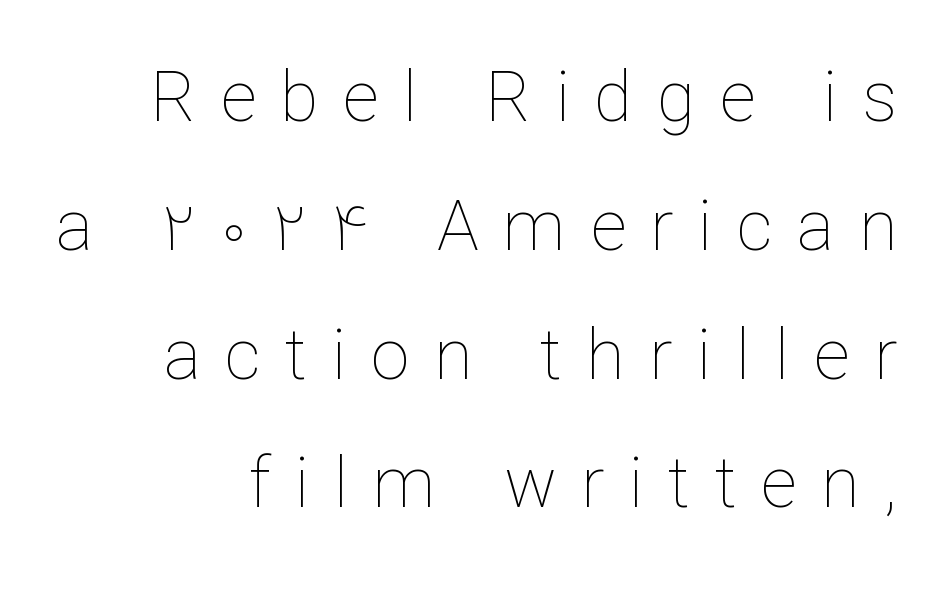
{"italic": "no", "bold": "no", "weight": "thin", "width": "normal", "stroke_contrast": "low", "x_height": "medium", "monospaced": "no", "underline": "no", "align": "right", "line_spacing_ratio": 1.84, "letter_spacing": "wide", "letter_spacing_em": 0.35, "glyph_px": 70}
